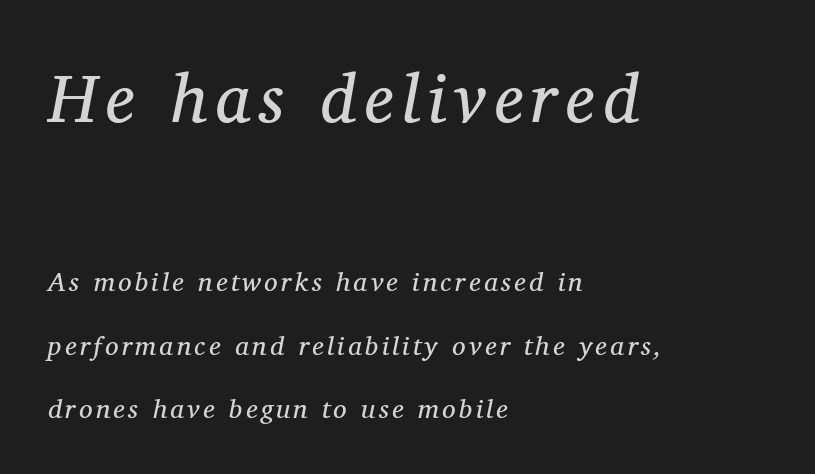
{"serif": "yes", "italic": "yes", "lean": "right", "slant_degrees": 11, "bold": "no", "weight": "regular", "width": "normal", "stroke_contrast": "medium", "x_height": "medium", "monospaced": "no", "underline": "no", "align": "left", "line_spacing": "loose", "line_spacing_ratio": 2.35, "larger_block": "first", "size_ratio": 2.52, "glyph_px": 68}
